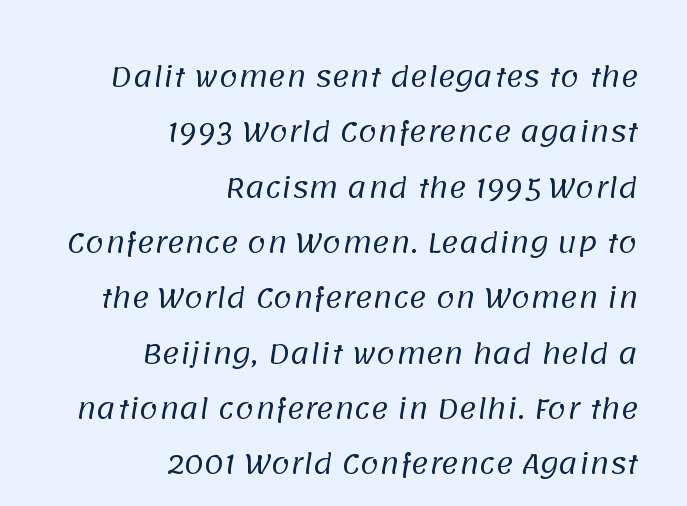
The passage shown is not underscored anywhere. Letter spacing: default. No extra ink here — the face is not bold. If you drew a ruler down the right edge, every line would touch it.
